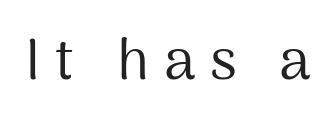
Characters follow at a spacing far wider than the type designer built in. Check the space under the baseline: it is left empty. It's the straight-up-and-down kind of type. Weight: regular or lighter.
